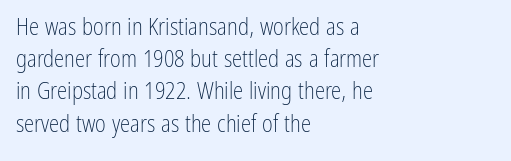
Regarding leading, the lines here are spaced in the standard way. The setting favours the left margin, as ordinary paragraphs usually do. The typeface has the unassuming heft of standard copy or less. The tracking reads as untouched default to a designer's eye. Type without underlining. Vertical strokes here are truly vertical.
